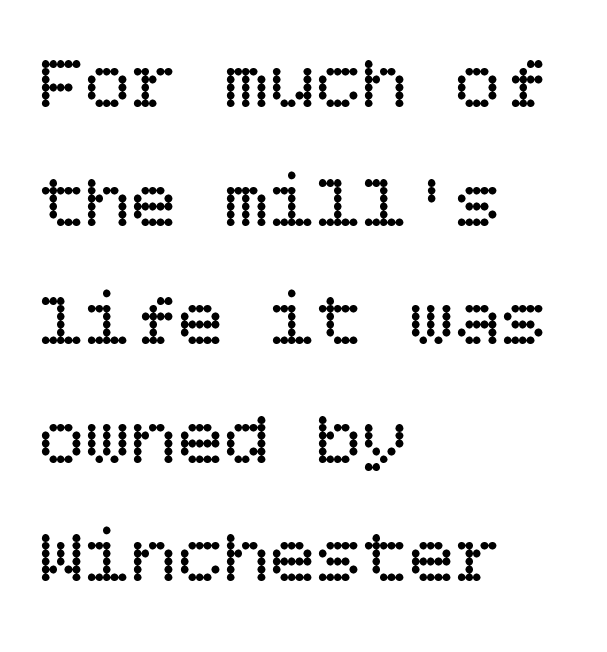
Q: Is the text bold? A: No.
Q: Is the text italic (slanted)? A: No, it is upright.
Q: Is the text underlined? A: No.
Q: How is the paragraph aligned? A: Left-aligned.
Q: Is the spacing between letters normal or unusually wide? A: Normal.
Q: Is the spacing between lines tight, normal or loose? A: Normal.
Q: Width (condensed, normal, or wide)? A: Normal.
Q: Stroke contrast? A: Low.
Q: x-height? A: Large.
